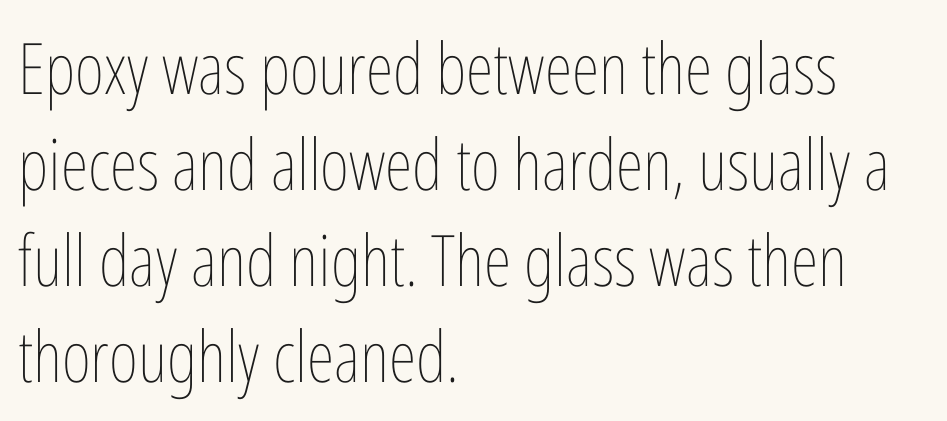
{"italic": "no", "bold": "no", "weight": "thin", "width": "condensed", "stroke_contrast": "low", "x_height": "medium", "monospaced": "no", "underline": "no", "align": "left", "line_spacing": "normal", "line_spacing_ratio": 1.35, "letter_spacing": "normal", "letter_spacing_em": 0.0, "glyph_px": 71}
